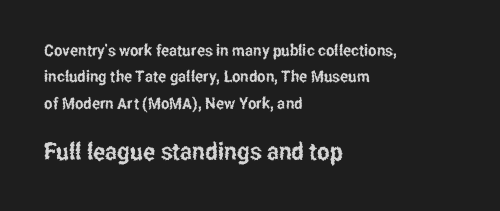
Q: Is the text italic (slanted)? A: No, it is upright.
Q: Is the text underlined? A: No.
Q: How is the paragraph aligned? A: Left-aligned.
Q: Is the spacing between letters normal or unusually wide? A: Normal.
Q: Is the spacing between lines tight, normal or loose? A: Normal.
Q: Which block of text is set in a larger size, the first (top) or the second (bottom)? A: The second (bottom) one.
